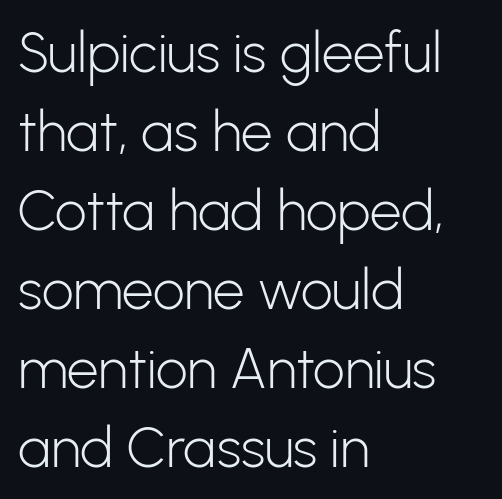
Q: Is the text bold? A: No.
Q: Is the text italic (slanted)? A: No, it is upright.
Q: Is the typeface a serif or a sans-serif typeface? A: Sans-serif.
Q: Is the text underlined? A: No.
Q: How is the paragraph aligned? A: Left-aligned.
Q: Is the spacing between letters normal or unusually wide? A: Normal.
Q: Is the spacing between lines tight, normal or loose? A: Normal.
Q: Width (condensed, normal, or wide)? A: Normal.
Q: Stroke contrast? A: Low.
Q: x-height? A: Medium.
Q: Monospaced? A: No.
